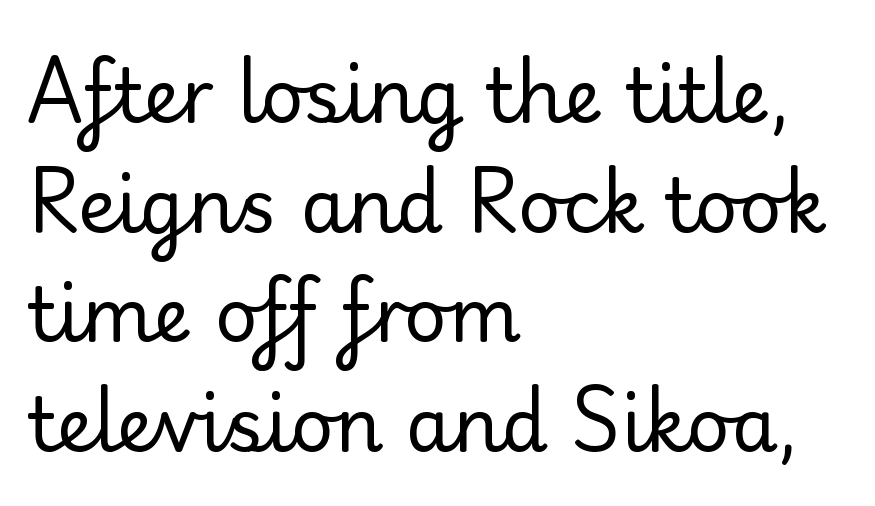
{"serif": "no", "italic": "no", "bold": "no", "weight": "regular", "width": "normal", "stroke_contrast": "low", "x_height": "small", "monospaced": "no", "underline": "no", "align": "left", "line_spacing": "normal", "line_spacing_ratio": 1.48, "letter_spacing": "normal", "letter_spacing_em": 0.0, "glyph_px": 74}
